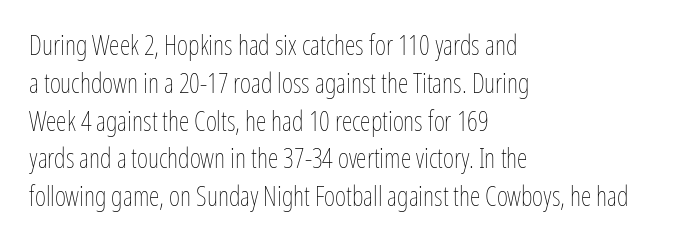
Short note: letters normally spaced. These lines are set flush left with a ragged right edge. The passage shown is not bold in any degree. Rows of type keep a routine distance in the vertical direction. This is the regular roman posture of the typeface.
